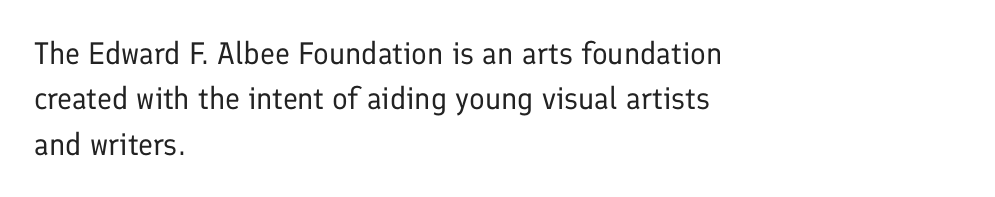
Q: Is the text bold? A: No.
Q: Is the text italic (slanted)? A: No, it is upright.
Q: Is the typeface a serif or a sans-serif typeface? A: Sans-serif.
Q: Is the text underlined? A: No.
Q: How is the paragraph aligned? A: Left-aligned.
Q: Is the spacing between letters normal or unusually wide? A: Normal.
Q: Is the spacing between lines tight, normal or loose? A: Normal.
Q: Width (condensed, normal, or wide)? A: Normal.
Q: Stroke contrast? A: Low.
Q: x-height? A: Medium.
Q: Monospaced? A: No.
